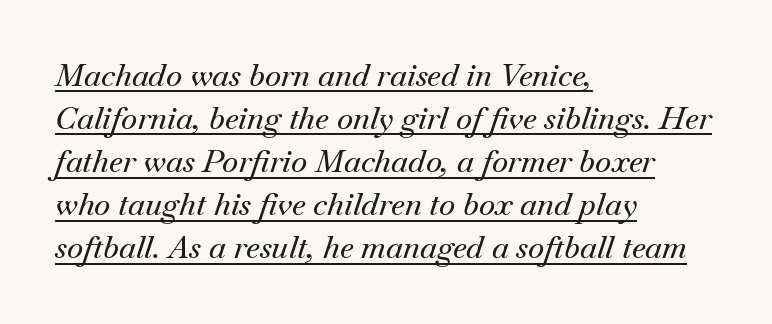
{"serif": "yes", "italic": "yes", "lean": "right", "slant_degrees": 18, "width": "normal", "stroke_contrast": "medium", "x_height": "small", "monospaced": "no", "underline": "yes", "align": "left", "line_spacing": "normal", "line_spacing_ratio": 1.39, "letter_spacing": "normal", "letter_spacing_em": 0.0, "glyph_px": 31}
